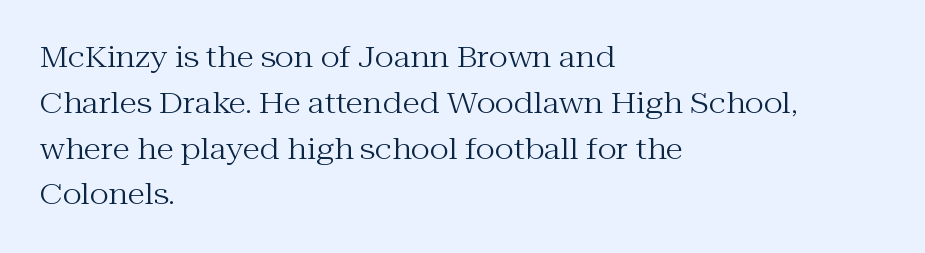
The image shows 29 px regular-weight serif type, upright; set left-aligned, normal line spacing (1.58x), normal letter spacing, not underlined; medium stroke contrast and a medium x-height.
